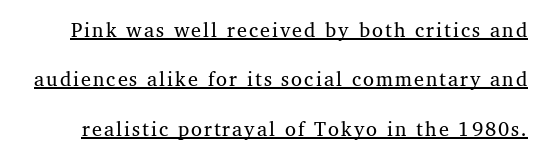
{"bold": "no", "underline": "yes", "line_spacing": "loose", "line_spacing_ratio": 2.47, "glyph_px": 20}
